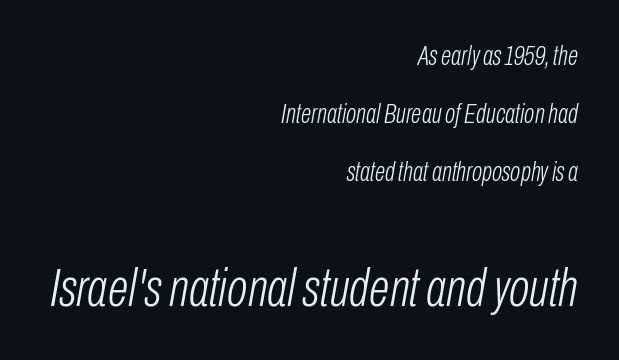
Q: Is the text bold? A: No.
Q: Is the text italic (slanted)? A: Yes, it leans right by about 10 degrees.
Q: Is the text underlined? A: No.
Q: How is the paragraph aligned? A: Right-aligned.
Q: Is the spacing between letters normal or unusually wide? A: Normal.
Q: Is the spacing between lines tight, normal or loose? A: Loose.
Q: Which block of text is set in a larger size, the first (top) or the second (bottom)? A: The second (bottom) one.
Q: Width (condensed, normal, or wide)? A: Condensed.
Q: Stroke contrast? A: Low.
Q: x-height? A: Medium.
Q: Monospaced? A: No.
